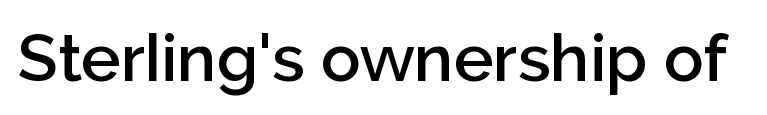
The image shows 66 px semibold sans-serif type, upright; set normal letter spacing, not underlined; low stroke contrast and a medium x-height.
